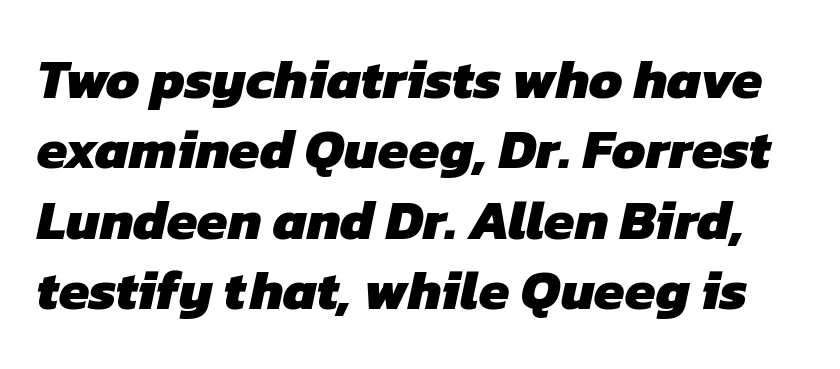
The letters advance in unequal steps, a hallmark of proportional type. The letters sit at their default tracking, neither squeezed nor spread. Nothing sits at the stroke ends, so this counts as sans-serif. Reading down the column, the eye jumps a familiar distance to each next line. The strip under each line holds only bare page. Typesetter's note: full bold, strokes at maximum text heaviness.
